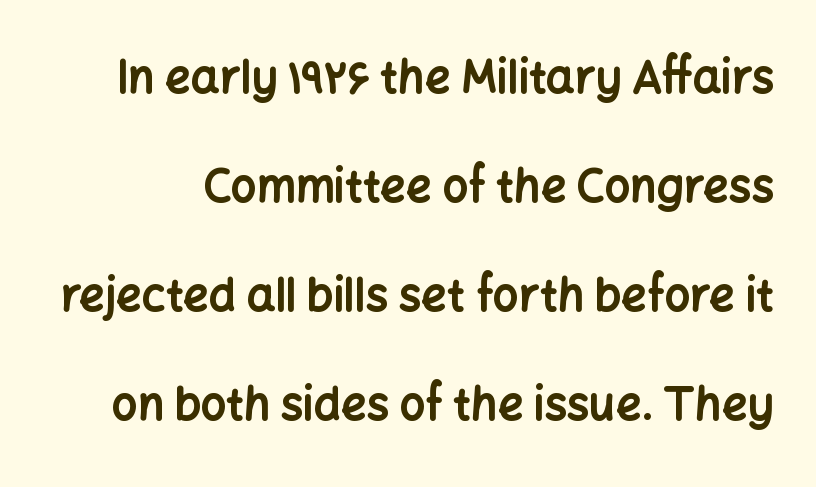
Does the lettering tilt? It doesn't — this is upright. These lines stand farther apart than default settings would place them. Underline: absent. You could not count columns in this text — the font is proportionally spaced. You'd pick this weight for a headline — it's a proper bold.
